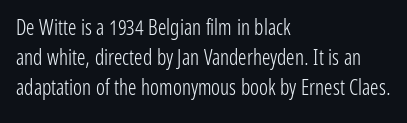
{"italic": "no", "bold": "no", "underline": "no", "align": "left", "line_spacing": "normal", "line_spacing_ratio": 1.43, "letter_spacing": "normal", "letter_spacing_em": 0.0, "glyph_px": 21}
